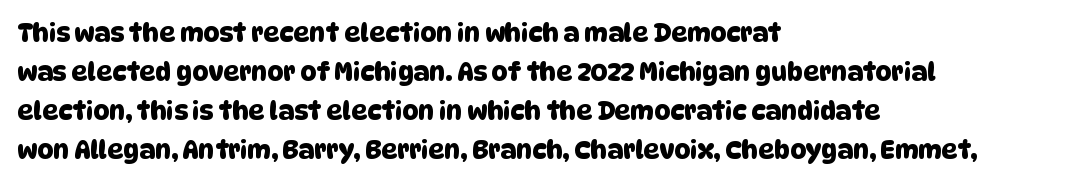
Q: Is the text underlined? A: No.
Q: How is the paragraph aligned? A: Left-aligned.
Q: Is the spacing between letters normal or unusually wide? A: Normal.
Q: Is the spacing between lines tight, normal or loose? A: Normal.
